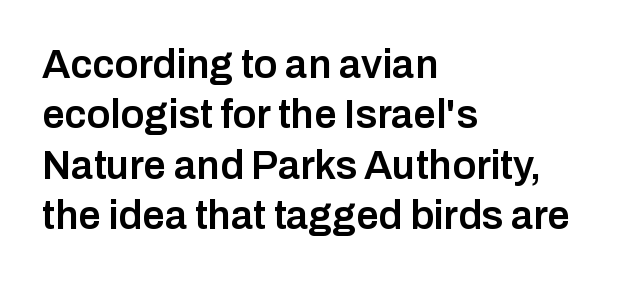
The image shows 40 px semibold sans-serif type, upright; set left-aligned, normal line spacing (1.26x), normal letter spacing, not underlined; low stroke contrast and a medium x-height.
